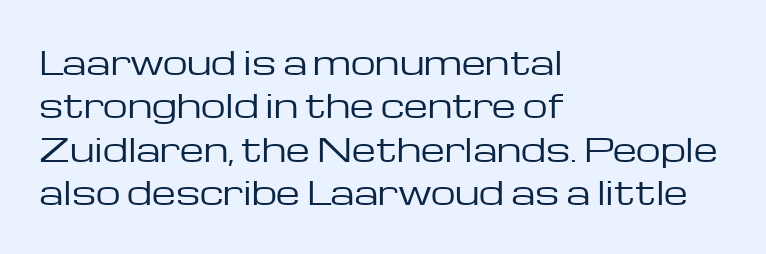
Q: Is the text bold? A: No.
Q: Is the text italic (slanted)? A: No, it is upright.
Q: Is the typeface a serif or a sans-serif typeface? A: Sans-serif.
Q: Is the text underlined? A: No.
Q: How is the paragraph aligned? A: Left-aligned.
Q: Is the spacing between letters normal or unusually wide? A: Normal.
Q: Is the spacing between lines tight, normal or loose? A: Normal.
Q: Width (condensed, normal, or wide)? A: Wide.
Q: Stroke contrast? A: Low.
Q: x-height? A: Medium.
Q: Monospaced? A: No.
